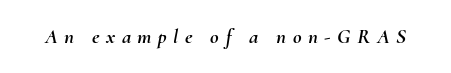
Q: Is the text italic (slanted)? A: Yes, it leans right by about 10 degrees.
Q: Is the text underlined? A: No.
Q: Is the spacing between letters normal or unusually wide? A: Unusually wide.
